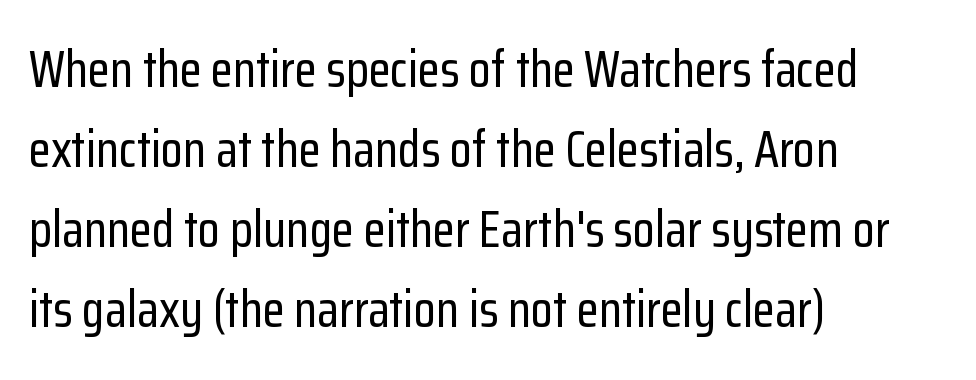
Q: Is the text italic (slanted)? A: No, it is upright.
Q: Is the typeface a serif or a sans-serif typeface? A: Sans-serif.
Q: Is the text underlined? A: No.
Q: How is the paragraph aligned? A: Left-aligned.
Q: Is the spacing between letters normal or unusually wide? A: Normal.
Q: Is the spacing between lines tight, normal or loose? A: Normal.
Q: Width (condensed, normal, or wide)? A: Condensed.
Q: Stroke contrast? A: Low.
Q: x-height? A: Medium.
Q: Monospaced? A: No.
